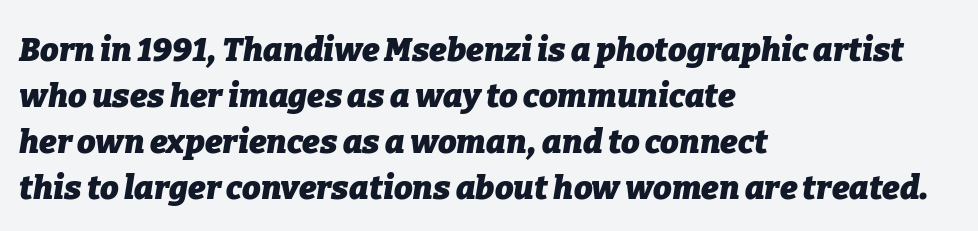
Lines of text with bare space underneath. This sample has the flowing, uneven cadence of proportional lettering. Does extra space separate the letters? No, they use regular spacing. If you drew a ruler down the left edge, every line would touch it.
